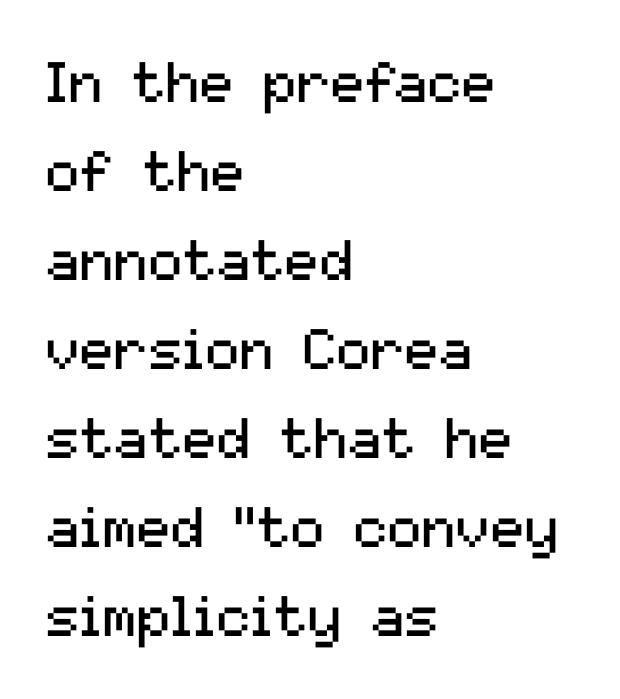
Q: Is the text bold? A: No.
Q: Is the text italic (slanted)? A: No, it is upright.
Q: Is the typeface a serif or a sans-serif typeface? A: Sans-serif.
Q: Is the text underlined? A: No.
Q: How is the paragraph aligned? A: Left-aligned.
Q: Is the spacing between letters normal or unusually wide? A: Normal.
Q: Is the spacing between lines tight, normal or loose? A: Normal.
Q: Width (condensed, normal, or wide)? A: Normal.
Q: Stroke contrast? A: Medium.
Q: x-height? A: Medium.
Q: Monospaced? A: No.
